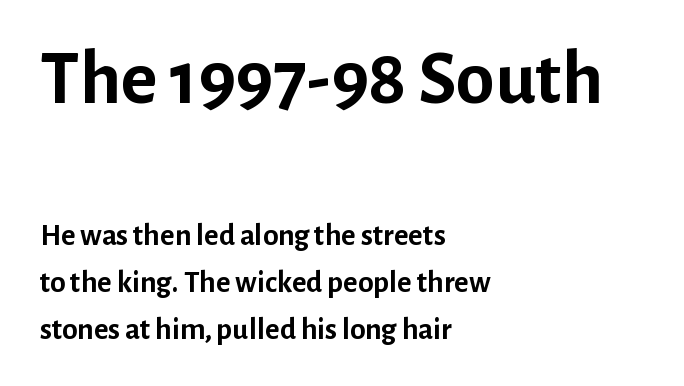
Q: Is the text bold? A: Yes.
Q: Is the text italic (slanted)? A: No, it is upright.
Q: Is the typeface a serif or a sans-serif typeface? A: Sans-serif.
Q: Is the text underlined? A: No.
Q: How is the paragraph aligned? A: Left-aligned.
Q: Is the spacing between letters normal or unusually wide? A: Normal.
Q: Is the spacing between lines tight, normal or loose? A: Normal.
Q: Which block of text is set in a larger size, the first (top) or the second (bottom)? A: The first (top) one.
Q: Width (condensed, normal, or wide)? A: Normal.
Q: Stroke contrast? A: Low.
Q: x-height? A: Medium.
Q: Monospaced? A: No.
